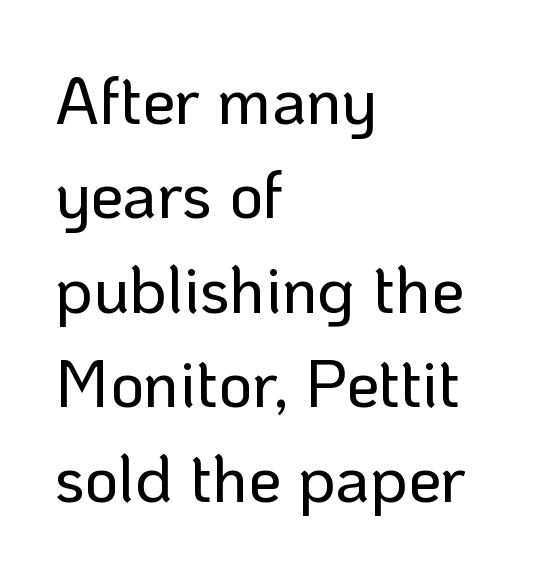
The passage shown is typed in a proportional face where columns would drift. This sample keeps an unexceptional amount of space between lines. It's the straight-up-and-down kind of type. The face used here is rendered with its standard letterfit. Beneath every word, the page is bare.
